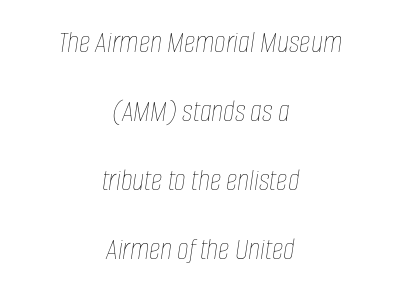
The image shows 32 px thin, condensed type, italic (leaning right); set centered, loose line spacing (2.16x), normal letter spacing, not underlined; low stroke contrast and a large x-height.
